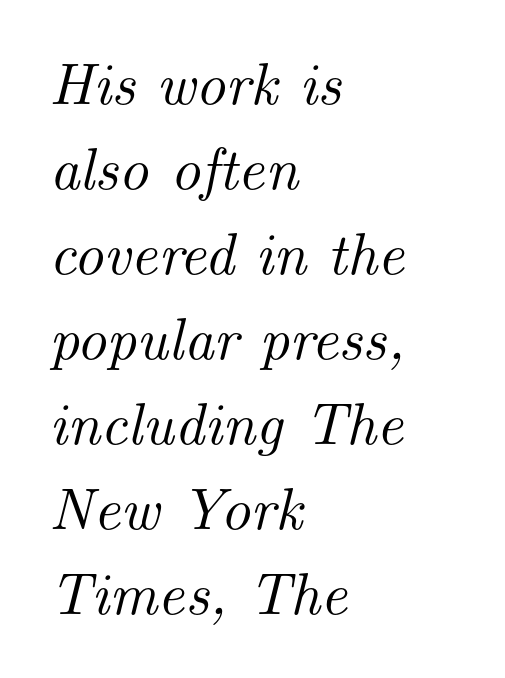
It's the slanting kind of type. Quick note: interline space is typical. Horizontally, the lines are justified to the leading edge only. Glance below the letters and you will spot only blank space. Letterform terminals end in serifs throughout the passage. Spacing verdict: proportional, widths tailored to each character.
